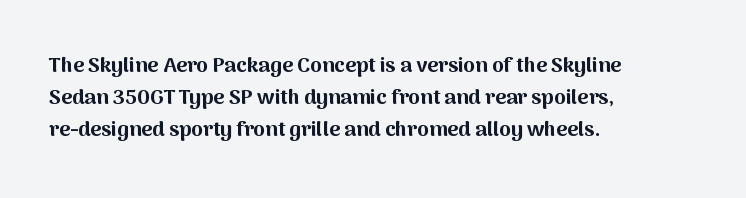
The image shows 21 px bold type, upright; set left-aligned, normal line spacing (1.53x), normal letter spacing, not underlined.
